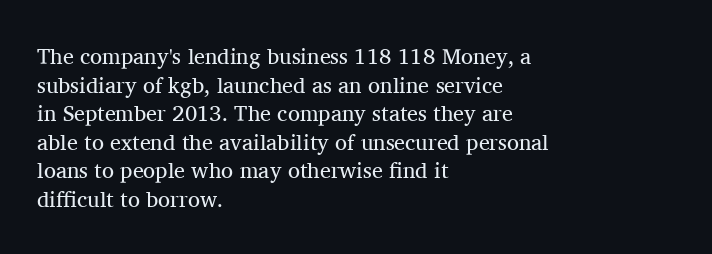
The image shows 22 px text type, upright; set left-aligned, normal line spacing (1.3x), normal letter spacing, not underlined.
